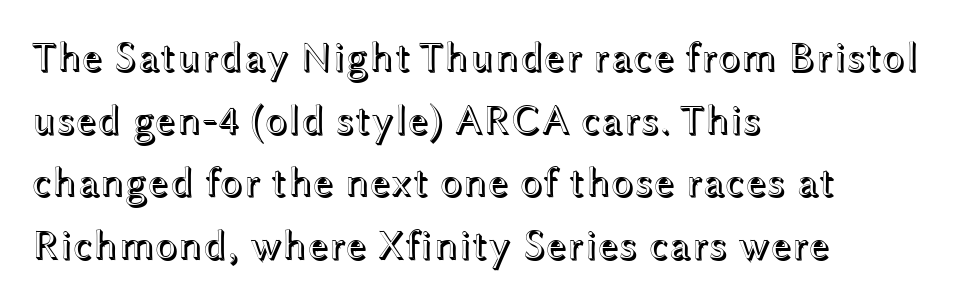
Q: Is the text italic (slanted)? A: No, it is upright.
Q: Is the text underlined? A: No.
Q: How is the paragraph aligned? A: Left-aligned.
Q: Is the spacing between letters normal or unusually wide? A: Normal.
Q: Is the spacing between lines tight, normal or loose? A: Normal.
Q: Width (condensed, normal, or wide)? A: Wide.
Q: x-height? A: Medium.
Q: Monospaced? A: No.
